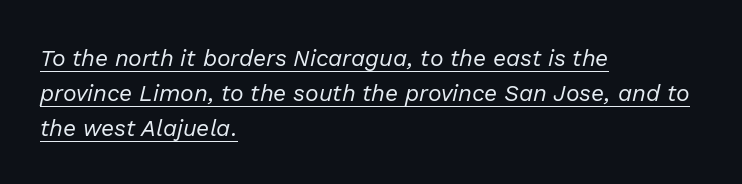
The image shows 23 px text type, italic (leaning right); set left-aligned, normal line spacing (1.52x), normal letter spacing, underlined.
